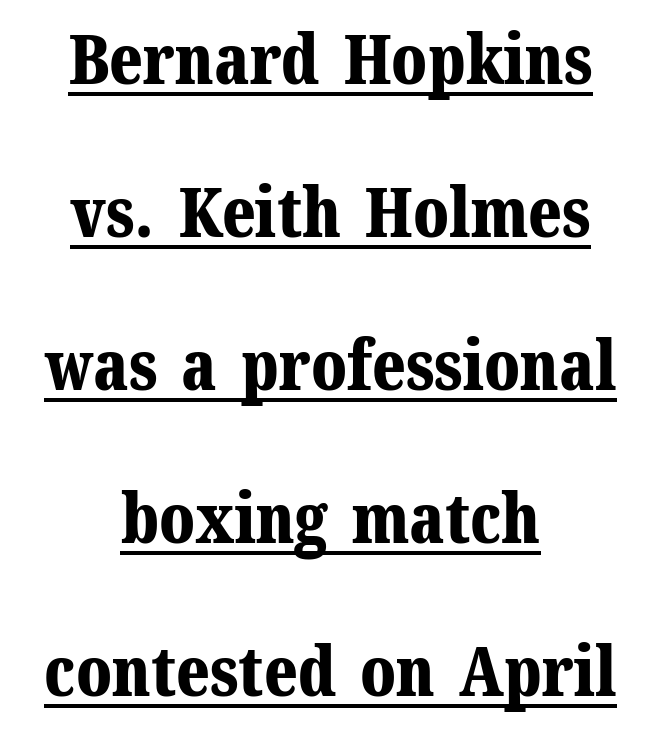
Teacher's note: observe the equal gaps on both sides — that is centered alignment. The font's upright variant was chosen for this text. This sample trades compactness for vertical openness between lines. Caption: bold face, heavy strokes. Is the letter spacing exaggerated? No — it looks like the ordinary default.
